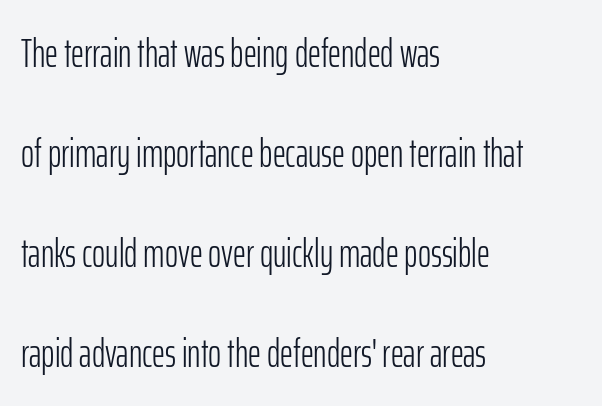
Q: Is the text bold? A: No.
Q: Is the text italic (slanted)? A: No, it is upright.
Q: Is the typeface a serif or a sans-serif typeface? A: Sans-serif.
Q: Is the text underlined? A: No.
Q: How is the paragraph aligned? A: Left-aligned.
Q: Is the spacing between letters normal or unusually wide? A: Normal.
Q: Is the spacing between lines tight, normal or loose? A: Loose.
Q: Width (condensed, normal, or wide)? A: Condensed.
Q: Stroke contrast? A: Low.
Q: x-height? A: Medium.
Q: Monospaced? A: No.
